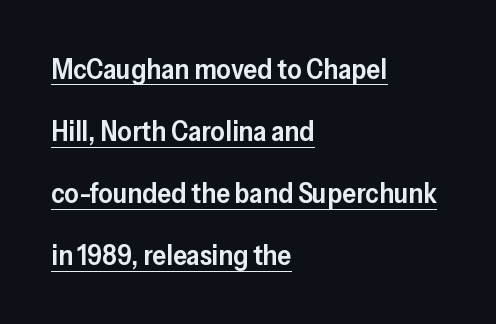
Q: Is the text bold? A: Semi-bold.
Q: Is the text italic (slanted)? A: No, it is upright.
Q: Is the typeface a serif or a sans-serif typeface? A: Sans-serif.
Q: Is the text underlined? A: Yes.
Q: How is the paragraph aligned? A: Left-aligned.
Q: Is the spacing between letters normal or unusually wide? A: Normal.
Q: Is the spacing between lines tight, normal or loose? A: Loose.
Q: Width (condensed, normal, or wide)? A: Normal.
Q: Stroke contrast? A: Low.
Q: x-height? A: Medium.
Q: Monospaced? A: No.
